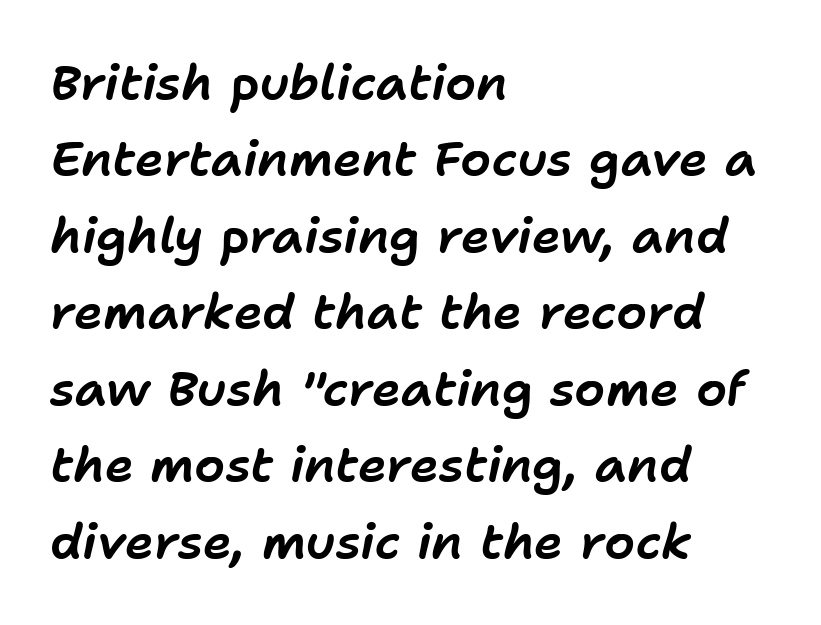
The designer left line spacing at the default. The specimen omits any rule beneath the text block's lines. Inter-character spacing is left at the font's built-in metrics. The glyphs look as if they've been sheared to an angle. Notice how the passage keeps a crisp vertical edge on the left only.
